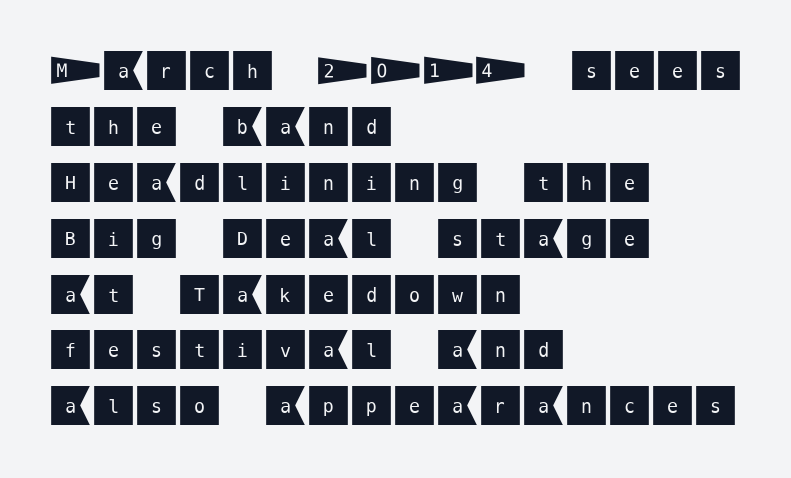
Q: Is the text italic (slanted)? A: No, it is upright.
Q: Is the typeface a serif or a sans-serif typeface? A: Sans-serif.
Q: Is the text underlined? A: No.
Q: How is the paragraph aligned? A: Left-aligned.
Q: Is the spacing between letters normal or unusually wide? A: Normal.
Q: Is the spacing between lines tight, normal or loose? A: Normal.
Q: Width (condensed, normal, or wide)? A: Normal.
Q: Stroke contrast? A: Medium.
Q: x-height? A: Large.
